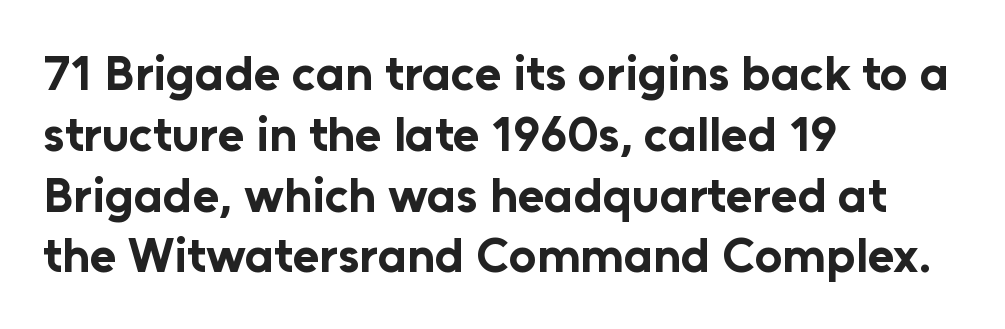
Notice how thick the strokes are: this is what a full bold looks like. In terms of letterspacing, this is plain default setting. Type style note: lacks serifs. Underline: absent. The lines in this sample share a left origin and differ only in where they stop.
